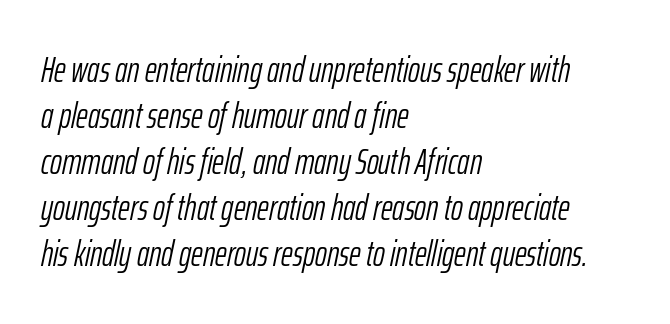
Italic: yes, the glyphs are oblique. The passage shown has conventional tracking throughout. Does the leading feel generous? No, just average. The area under the type is left untouched. Here the designer chose a conventional face with non-uniform glyph widths. The paragraph has a hard left edge and a soft right edge.
